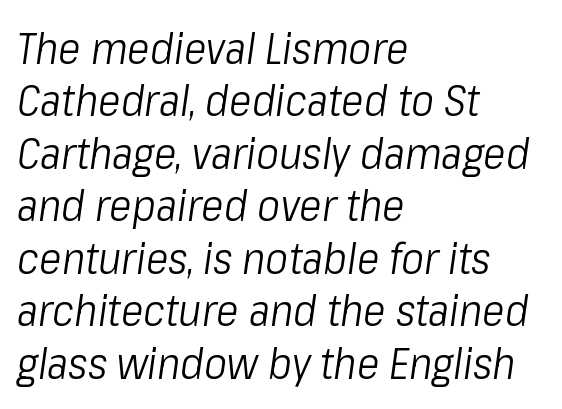
Q: Is the text bold? A: No.
Q: Is the text italic (slanted)? A: Yes, it leans right by about 8 degrees.
Q: Is the text underlined? A: No.
Q: How is the paragraph aligned? A: Left-aligned.
Q: Is the spacing between letters normal or unusually wide? A: Normal.
Q: Width (condensed, normal, or wide)? A: Condensed.
Q: Stroke contrast? A: Low.
Q: x-height? A: Medium.
Q: Monospaced? A: No.
